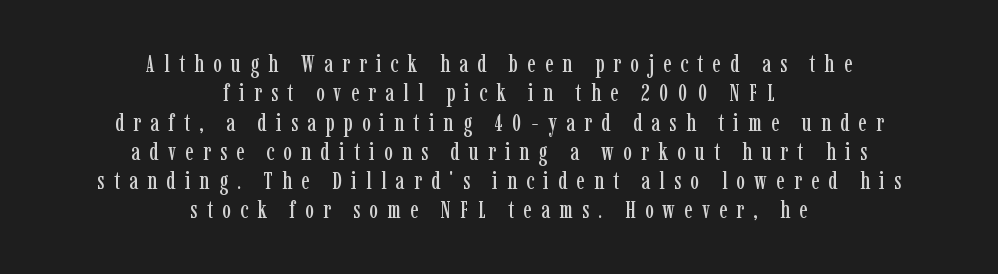
{"italic": "no", "underline": "no", "align": "center", "line_spacing_ratio": 1.22, "letter_spacing": "wide", "letter_spacing_em": 0.39, "glyph_px": 24}
